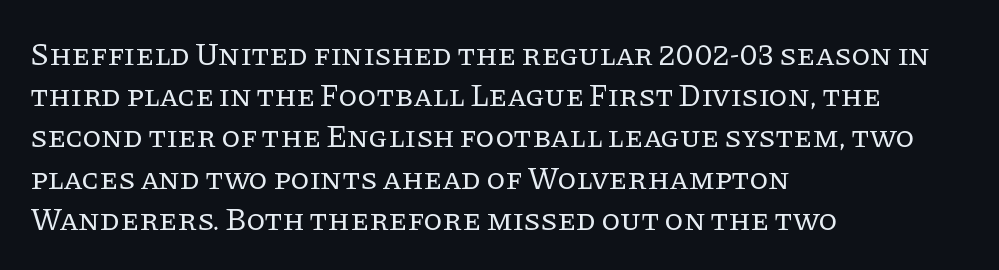
Plain, unruled lines of type. Unbolded letterforms with no extra heft. The designer went with a serif here, giving each stem small feet. Designer's note — italics off, roman on. These lines stack with their left ends in a neat column. Note the varied advance widths — an 'i' is clearly narrower than an 'm'.
